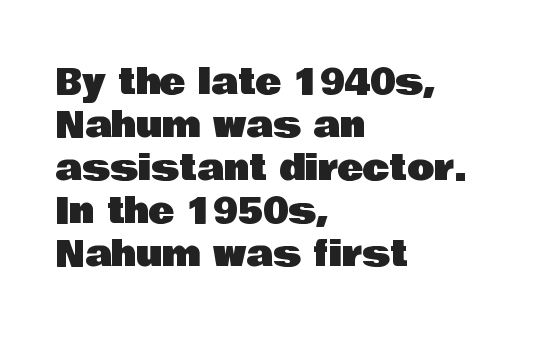
The image shows 35 px sans-serif type, upright; set left-aligned, line spacing 1.23x, normal letter spacing, not underlined; low stroke contrast and a large x-height.
